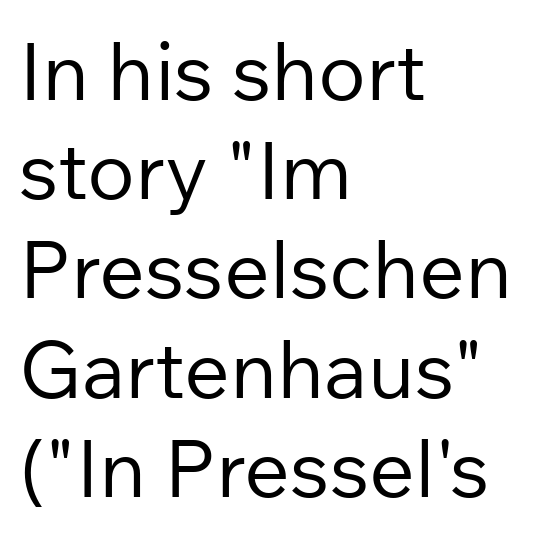
The type family on display is of the sans-serif kind. Tracking here is standard; glyphs follow each other at the usual distance. Posture: upright roman. The passage shown is not underscored anywhere. This rendering uses left alignment, leaving the right contour irregular. Is this a fixed-width face? No — the glyphs have proportional, varying widths.
